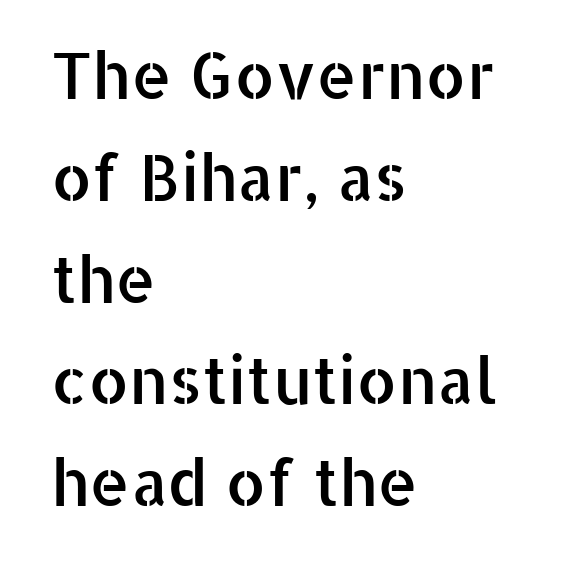
The image shows 64 px sans-serif type, upright; set left-aligned, normal line spacing (1.59x), normal letter spacing, not underlined; low stroke contrast and a medium x-height.
